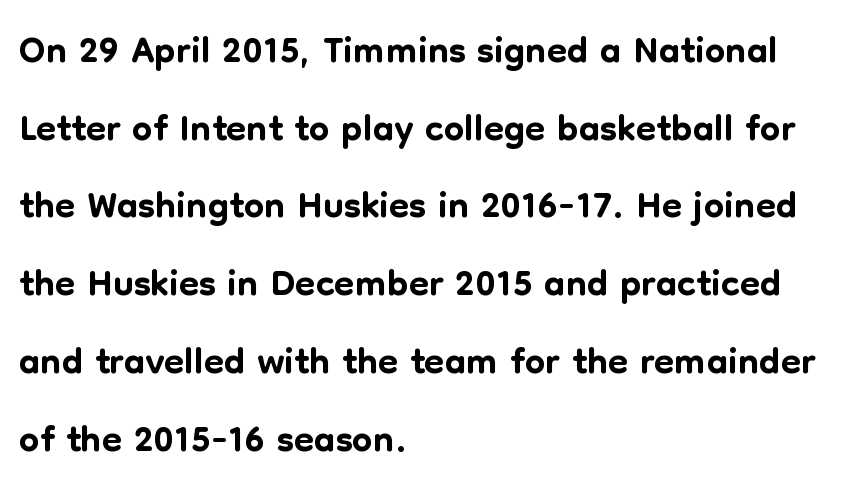
The image shows 58 px sans-serif type, upright; set left-aligned, normal line spacing (1.34x), normal letter spacing, not underlined; low stroke contrast and a medium x-height.
